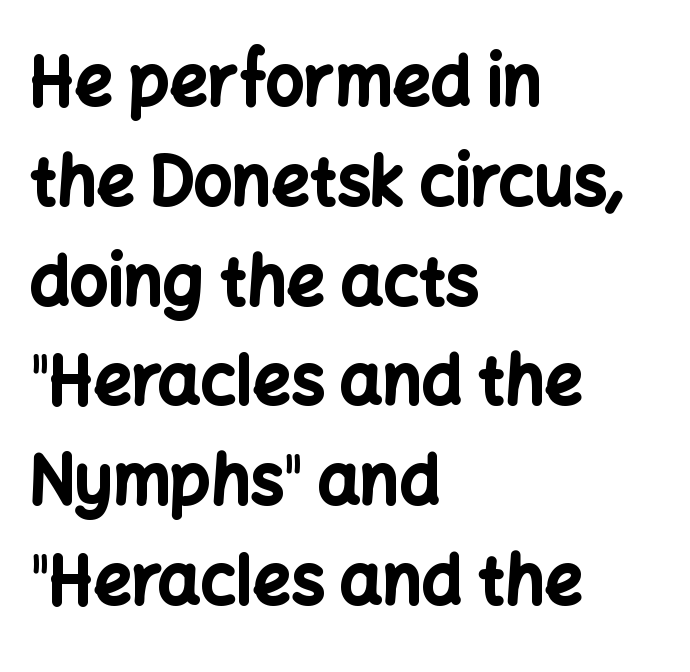
Q: Is the text bold? A: Yes.
Q: Is the text italic (slanted)? A: No, it is upright.
Q: Is the typeface a serif or a sans-serif typeface? A: Sans-serif.
Q: Is the text underlined? A: No.
Q: How is the paragraph aligned? A: Left-aligned.
Q: Is the spacing between letters normal or unusually wide? A: Normal.
Q: Is the spacing between lines tight, normal or loose? A: Normal.
Q: Width (condensed, normal, or wide)? A: Normal.
Q: Stroke contrast? A: Low.
Q: x-height? A: Medium.
Q: Monospaced? A: No.
